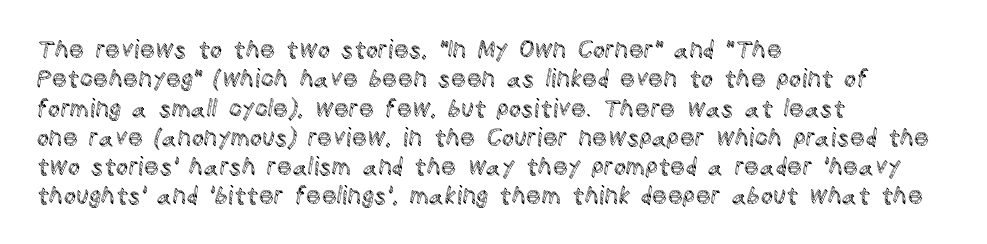
{"underline": "no", "align": "left", "line_spacing_ratio": 1.22, "letter_spacing": "normal", "letter_spacing_em": 0.0, "glyph_px": 24}
